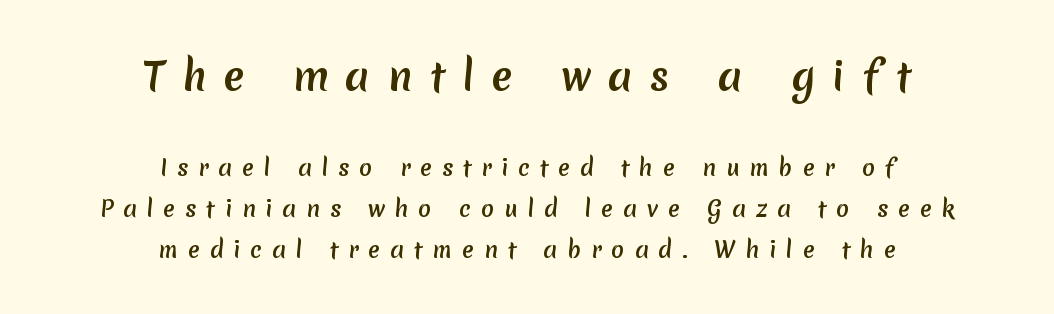
Q: Is the text bold? A: Yes.
Q: Is the typeface a serif or a sans-serif typeface? A: Sans-serif.
Q: Is the text underlined? A: No.
Q: How is the paragraph aligned? A: Centered.
Q: Is the spacing between letters normal or unusually wide? A: Unusually wide.
Q: Which block of text is set in a larger size, the first (top) or the second (bottom)? A: The first (top) one.
Q: Width (condensed, normal, or wide)? A: Normal.
Q: Stroke contrast? A: Low.
Q: x-height? A: Medium.
Q: Monospaced? A: No.
